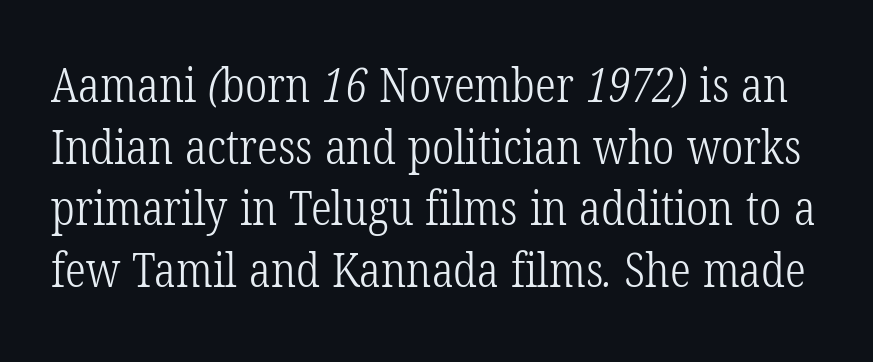
The image shows 47 px light, condensed serif type; set normal line spacing (1.31x), normal letter spacing, not underlined; low stroke contrast and a medium x-height.
